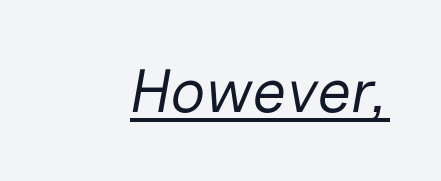
{"italic": "yes", "lean": "right", "slant_degrees": 10, "bold": "no", "weight": "regular", "width": "normal", "stroke_contrast": "low", "x_height": "medium", "monospaced": "no", "underline": "yes", "letter_spacing": "normal", "letter_spacing_em": 0.0, "glyph_px": 61}
